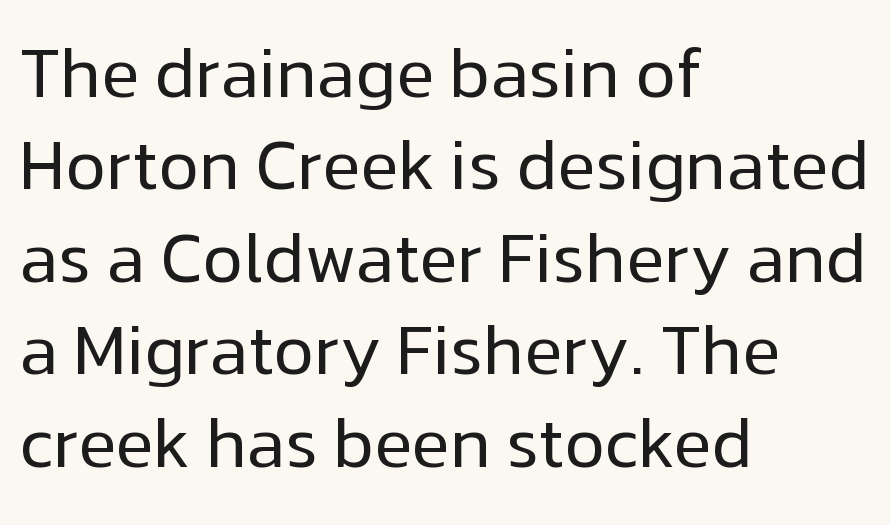
The image shows 70 px regular-weight sans-serif type, upright; set left-aligned, normal line spacing (1.32x), normal letter spacing, not underlined; low stroke contrast and a medium x-height.
